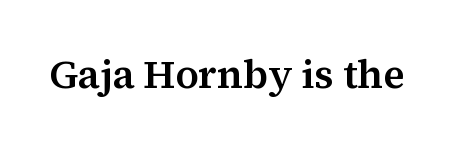
Q: Is the text italic (slanted)? A: No, it is upright.
Q: Is the typeface a serif or a sans-serif typeface? A: Serif.
Q: Is the text underlined? A: No.
Q: Is the spacing between letters normal or unusually wide? A: Normal.
Q: Width (condensed, normal, or wide)? A: Normal.
Q: Stroke contrast? A: Medium.
Q: x-height? A: Medium.
Q: Monospaced? A: No.
